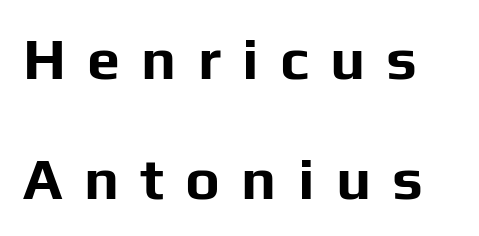
Between one letter and the next there's a generous, obvious gap. Spacing verdict: proportional, widths tailored to each character. The strip under each line holds only bare page. Students, observe: this is what heavily led, spacious text looks like. The specimen reads as upright at a glance. In terms of letterform style, serifs are entirely absent.
